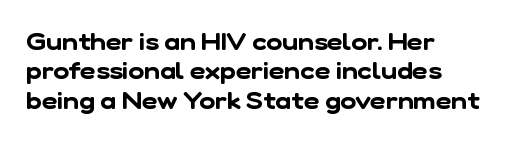
The passage shown has conventional tracking throughout. The zone under the glyphs is completely vacant. Alignment: flush left.
